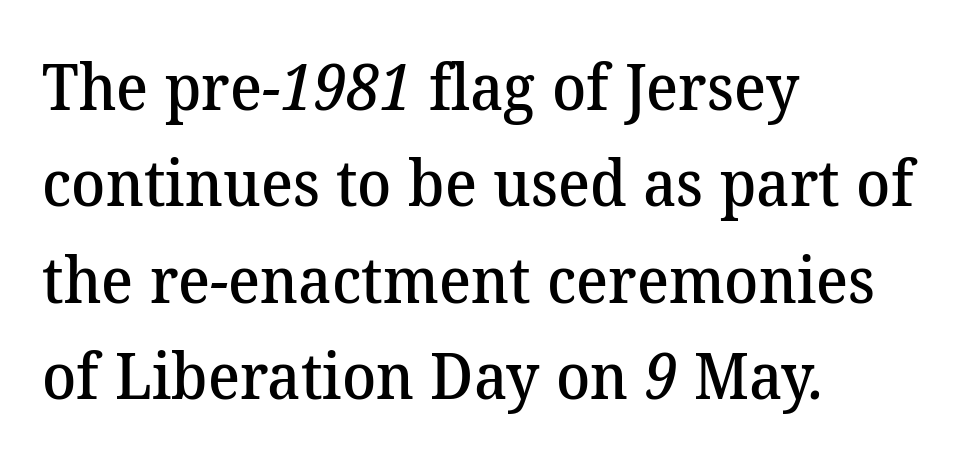
The image shows 63 px semibold serif type; set left-aligned, normal line spacing (1.53x), normal letter spacing, not underlined; medium stroke contrast and a medium x-height.
